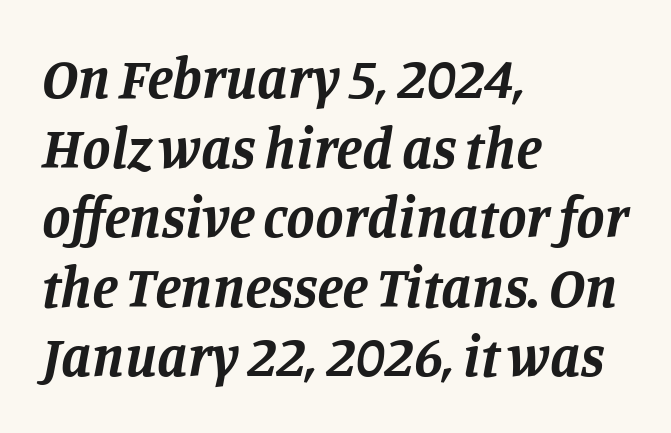
Posture: slanted. This sample has the flowing, uneven cadence of proportional lettering. Observe the ordinary spacing: letters are neighbours, not strangers. A serif font was chosen for this passage.
